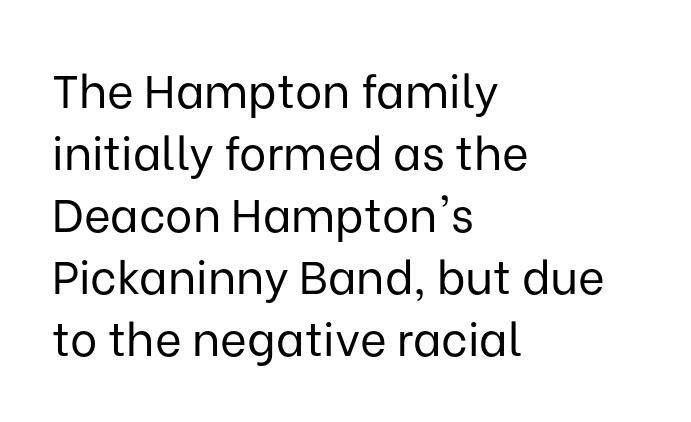
{"serif": "no", "italic": "no", "bold": "no", "weight": "regular", "width": "normal", "stroke_contrast": "low", "x_height": "medium", "monospaced": "no", "underline": "no", "align": "left", "line_spacing": "normal", "line_spacing_ratio": 1.35, "letter_spacing": "normal", "letter_spacing_em": 0.0, "glyph_px": 46}
